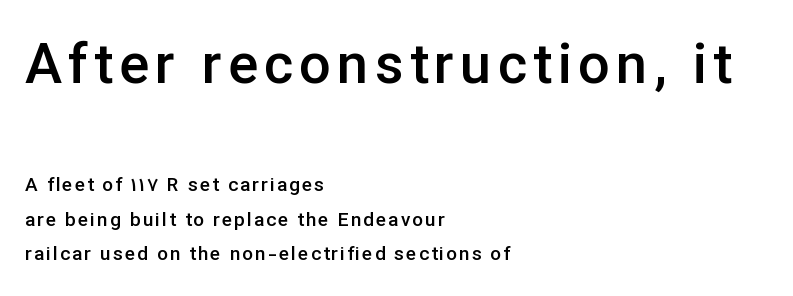
Q: Is the text bold? A: Semi-bold.
Q: Is the text italic (slanted)? A: No, it is upright.
Q: Is the typeface a serif or a sans-serif typeface? A: Sans-serif.
Q: Is the text underlined? A: No.
Q: How is the paragraph aligned? A: Left-aligned.
Q: Which block of text is set in a larger size, the first (top) or the second (bottom)? A: The first (top) one.
Q: Width (condensed, normal, or wide)? A: Normal.
Q: Stroke contrast? A: Low.
Q: x-height? A: Medium.
Q: Monospaced? A: No.
